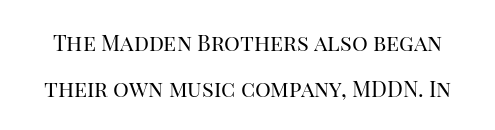
Q: Is the text bold? A: No.
Q: Is the text italic (slanted)? A: No, it is upright.
Q: Is the text underlined? A: No.
Q: Is the spacing between letters normal or unusually wide? A: Normal.
Q: Is the spacing between lines tight, normal or loose? A: Loose.
